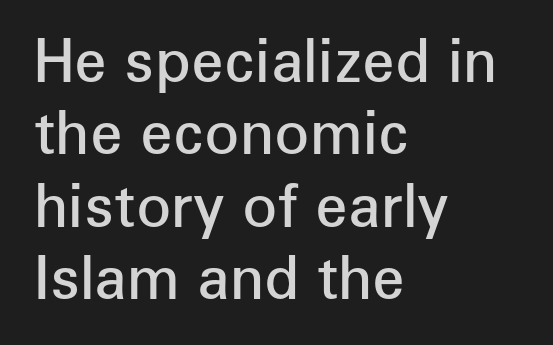
Q: Is the text bold? A: Semi-bold.
Q: Is the text italic (slanted)? A: No, it is upright.
Q: Is the typeface a serif or a sans-serif typeface? A: Sans-serif.
Q: Is the text underlined? A: No.
Q: How is the paragraph aligned? A: Left-aligned.
Q: Is the spacing between letters normal or unusually wide? A: Normal.
Q: Is the spacing between lines tight, normal or loose? A: Normal.
Q: Width (condensed, normal, or wide)? A: Normal.
Q: Stroke contrast? A: Low.
Q: x-height? A: Medium.
Q: Monospaced? A: No.
